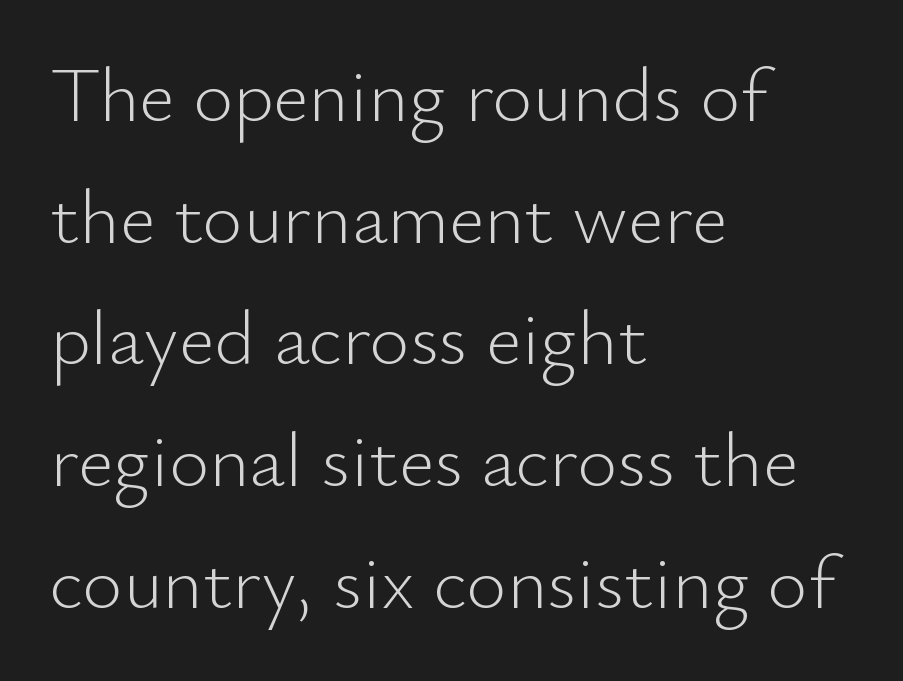
{"serif": "no", "italic": "no", "bold": "no", "weight": "light", "width": "normal", "stroke_contrast": "low", "x_height": "small", "monospaced": "no", "underline": "no", "align": "left", "line_spacing": "normal", "line_spacing_ratio": 1.58, "letter_spacing": "normal", "letter_spacing_em": 0.0, "glyph_px": 77}
